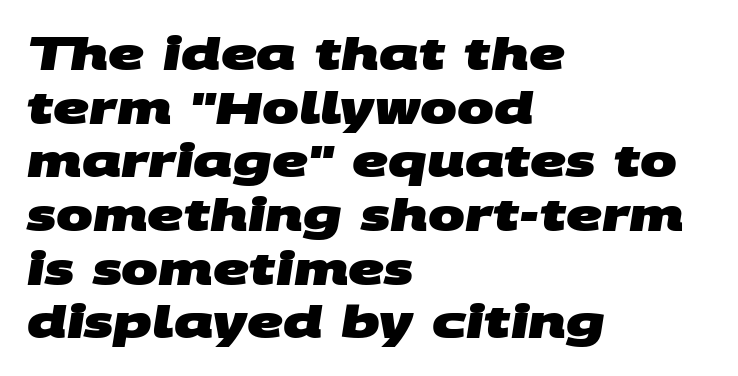
The image shows 44 px heavy, wide sans-serif type; set left-aligned, line spacing 1.22x, normal letter spacing, not underlined; medium stroke contrast and a large x-height.
